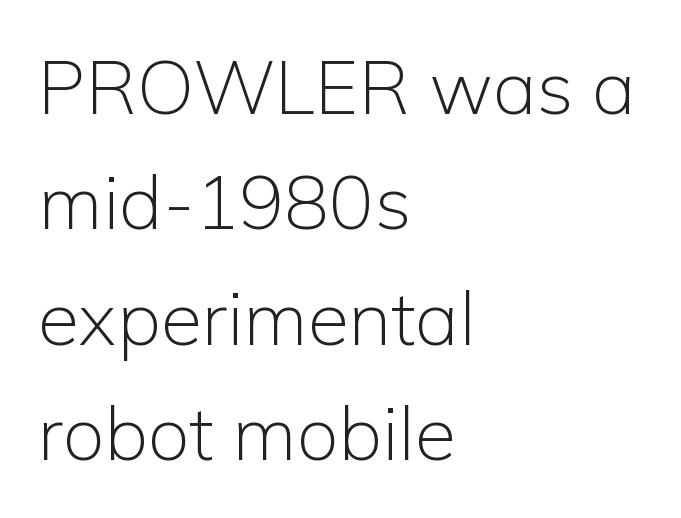
Visually the block forms a straight wall on the left and a jagged coastline on the right. The rendering shows plain stroke endings on the letterforms — a sans-serif design. The block of text has a typical density, with ordinary space between rows. Compared with typical body copy, the letter spacing here is the same. No heavy texture on the line: the type isn't bold.
